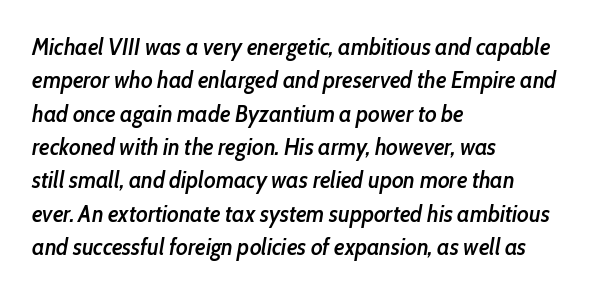
The image shows 23 px text type, italic (leaning right); set left-aligned, normal line spacing (1.45x), normal letter spacing, not underlined.
